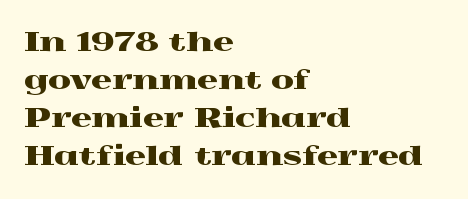
Q: Is the text italic (slanted)? A: No, it is upright.
Q: Is the text underlined? A: No.
Q: How is the paragraph aligned? A: Left-aligned.
Q: Is the spacing between letters normal or unusually wide? A: Normal.
Q: Is the spacing between lines tight, normal or loose? A: Normal.
